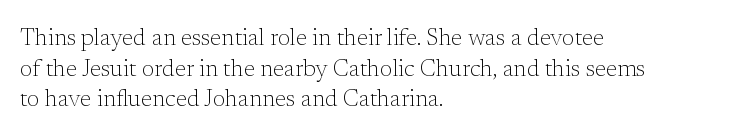
Q: Is the text bold? A: No.
Q: Is the text italic (slanted)? A: No, it is upright.
Q: Is the text underlined? A: No.
Q: How is the paragraph aligned? A: Left-aligned.
Q: Is the spacing between letters normal or unusually wide? A: Normal.
Q: Is the spacing between lines tight, normal or loose? A: Normal.
